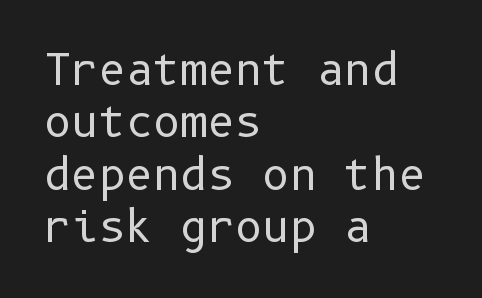
{"serif": "no", "italic": "no", "bold": "no", "weight": "regular", "width": "normal", "stroke_contrast": "low", "x_height": "medium", "underline": "no", "align": "left", "line_spacing": "normal", "line_spacing_ratio": 1.25, "letter_spacing": "normal", "letter_spacing_em": 0.0, "glyph_px": 42}
